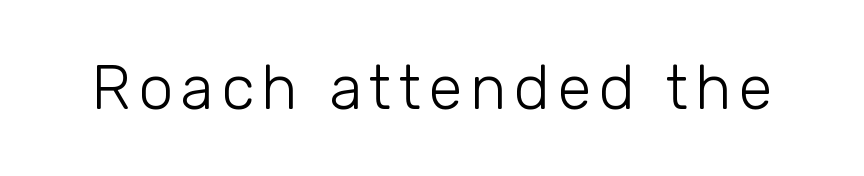
Q: Is the text bold? A: No.
Q: Is the text italic (slanted)? A: No, it is upright.
Q: Is the typeface a serif or a sans-serif typeface? A: Sans-serif.
Q: Is the text underlined? A: No.
Q: Width (condensed, normal, or wide)? A: Normal.
Q: Stroke contrast? A: Low.
Q: x-height? A: Medium.
Q: Monospaced? A: No.
